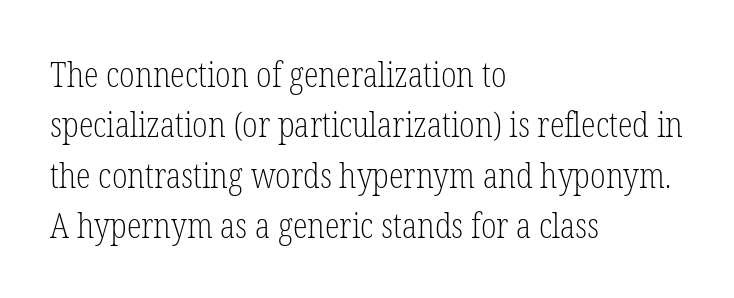
The face used here is seriffed, in the tradition of book romans. These glyphs show unthickened strokes, regular width or finer. The specimen omits any rule beneath the text block's lines. In CSS terms this would be text-align: left. Is the letter spacing exaggerated? No — it looks like the ordinary default. Spacing verdict: proportional, widths tailored to each character.
